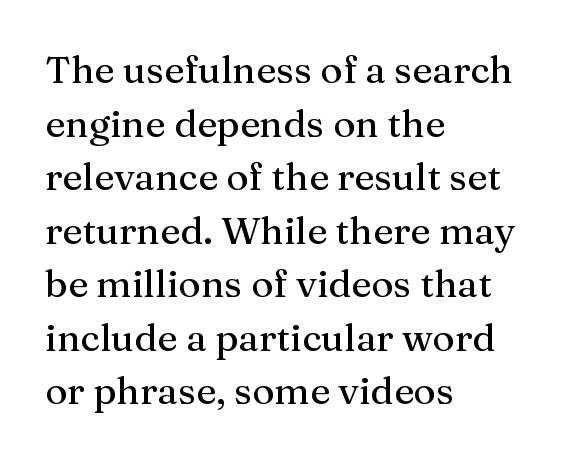
The image shows 38 px serif type, upright; set left-aligned, normal line spacing (1.41x), normal letter spacing, not underlined; medium stroke contrast and a medium x-height.
